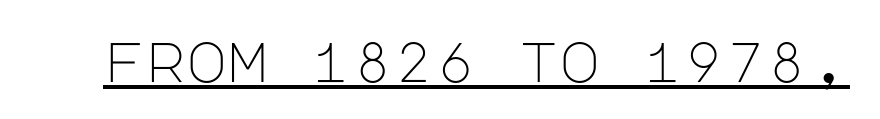
{"serif": "no", "italic": "no", "bold": "no", "weight": "light", "width": "normal", "stroke_contrast": "low", "x_height": "large", "underline": "yes", "letter_spacing": "normal", "letter_spacing_em": 0.0, "glyph_px": 56}
